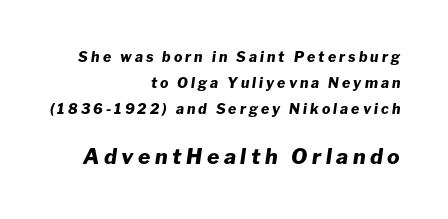
Heavy, bold letterforms. The glyphs look as if they've been sheared to an angle. Bigger letters appear in the bottom chunk; the top chunk is reduced. The tracking reads as deliberately expanded to a designer's eye. Has an underline been added? It has not.
